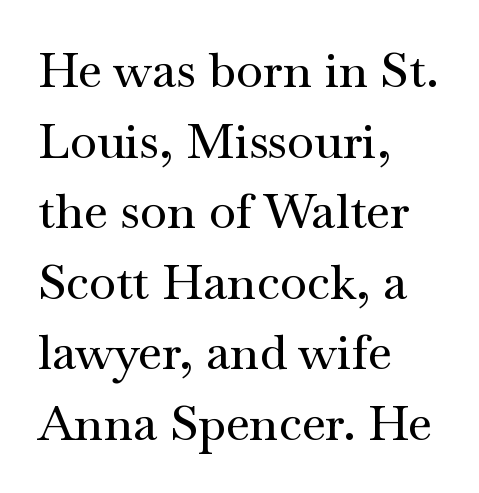
{"serif": "yes", "italic": "no", "width": "wide", "stroke_contrast": "medium", "x_height": "small", "monospaced": "no", "underline": "no", "align": "left", "line_spacing": "normal", "line_spacing_ratio": 1.44, "letter_spacing": "normal", "letter_spacing_em": 0.0, "glyph_px": 49}
